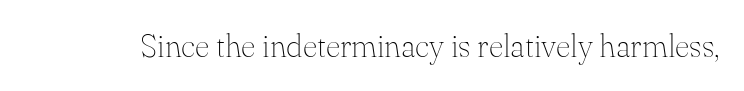
The image shows 32 px thin serif type, upright; set normal letter spacing, not underlined; medium stroke contrast and a small x-height.
